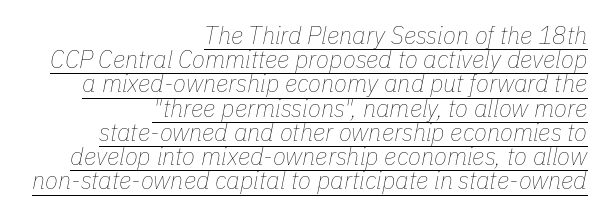
{"italic": "yes", "lean": "right", "slant_degrees": 11, "bold": "no", "underline": "yes", "align": "right", "line_spacing": "tight", "line_spacing_ratio": 1.01, "letter_spacing": "normal", "letter_spacing_em": 0.0, "glyph_px": 24}
